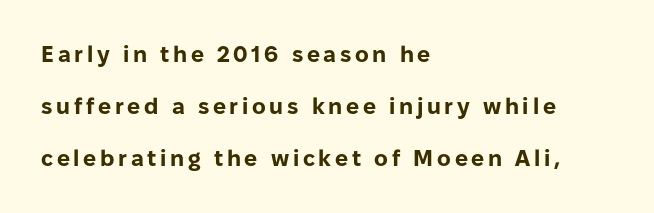
Q: Is the text bold? A: Yes.
Q: Is the text italic (slanted)? A: No, it is upright.
Q: Is the text underlined? A: No.
Q: How is the paragraph aligned? A: Left-aligned.
Q: Is the spacing between lines tight, normal or loose? A: Loose.
